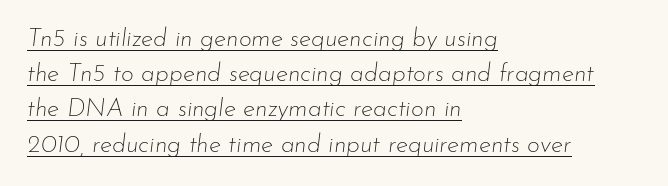
The rendering uses the underline text-decoration. Letter spacing: default. The letters are slanted; this is an italic face. Weight class: somewhere from thin through regular.
